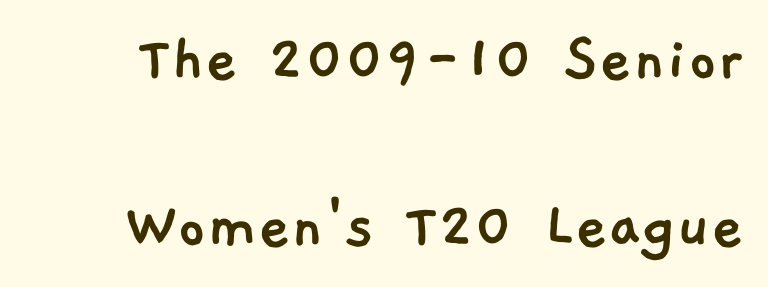
The image shows 70 px sans-serif type; set loose line spacing (2.39x), normal letter spacing, not underlined; low stroke contrast and a medium x-height.
